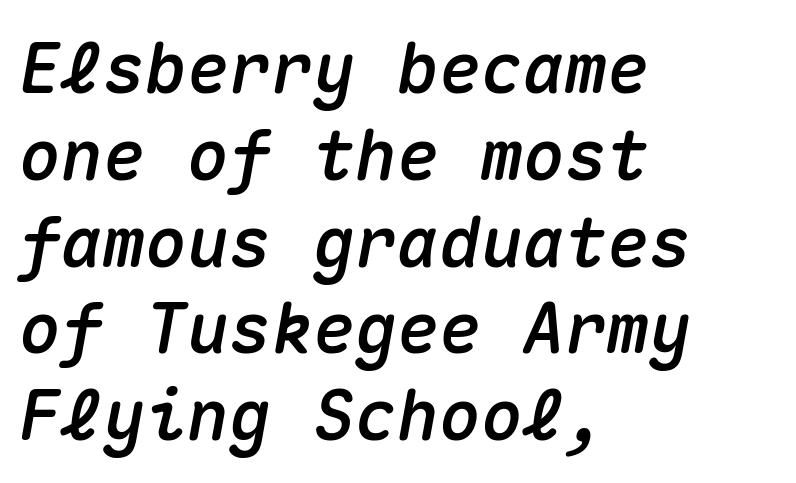
{"italic": "yes", "lean": "right", "slant_degrees": 10, "width": "normal", "stroke_contrast": "medium", "x_height": "medium", "monospaced": "yes", "underline": "no", "align": "left", "line_spacing_ratio": 1.24, "letter_spacing": "normal", "letter_spacing_em": 0.0, "glyph_px": 70}
